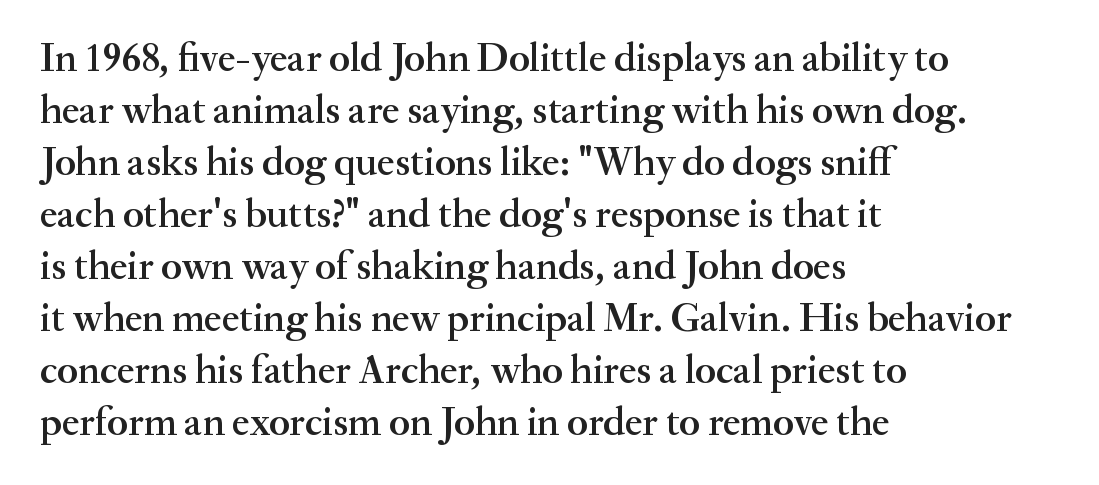
The image shows 40 px semibold serif type, upright; set left-aligned, normal line spacing (1.3x), normal letter spacing, not underlined; medium stroke contrast and a small x-height.
